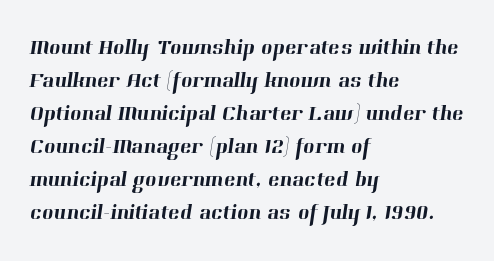
Short and long lines alike share a common starting point at left. Line spacing here is normal. Underline: absent. Observe the ordinary spacing: letters are neighbours, not strangers.
